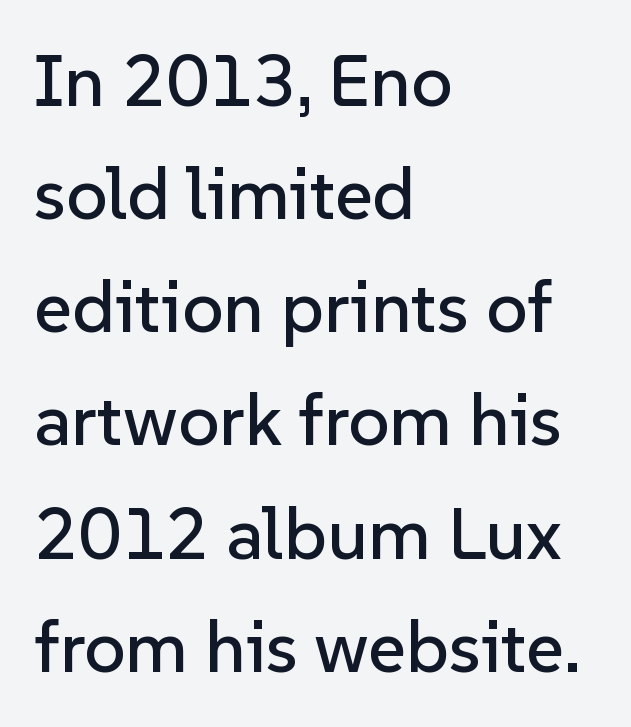
Q: Is the text italic (slanted)? A: No, it is upright.
Q: Is the typeface a serif or a sans-serif typeface? A: Sans-serif.
Q: Is the text underlined? A: No.
Q: How is the paragraph aligned? A: Left-aligned.
Q: Is the spacing between letters normal or unusually wide? A: Normal.
Q: Is the spacing between lines tight, normal or loose? A: Normal.
Q: Width (condensed, normal, or wide)? A: Normal.
Q: Stroke contrast? A: Low.
Q: x-height? A: Medium.
Q: Monospaced? A: No.
